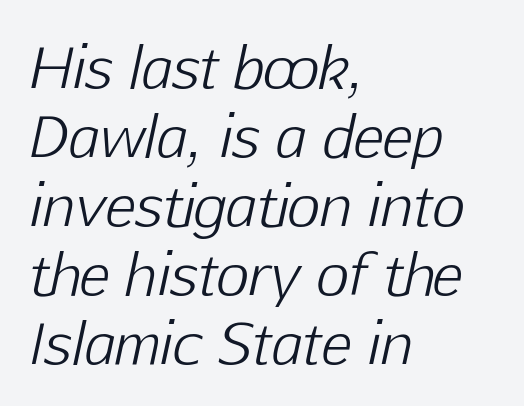
Q: Is the text bold? A: No.
Q: Is the text italic (slanted)? A: Yes, it leans right by about 12 degrees.
Q: Is the text underlined? A: No.
Q: How is the paragraph aligned? A: Left-aligned.
Q: Is the spacing between letters normal or unusually wide? A: Normal.
Q: Width (condensed, normal, or wide)? A: Normal.
Q: Stroke contrast? A: Low.
Q: x-height? A: Medium.
Q: Monospaced? A: No.
